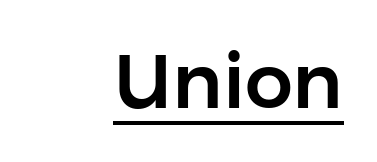
The image shows 76 px sans-serif type, upright; set right-aligned, normal letter spacing, underlined; low stroke contrast and a medium x-height.
